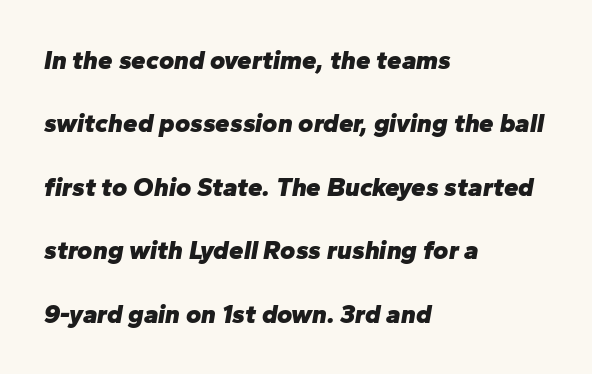
These lines were composed using italics. Strong, thick strokes mark this as bold type. Type without underlining. The lines are spread far apart with generous leading. Horizontal alignment here is leftward, the default for most running prose.
